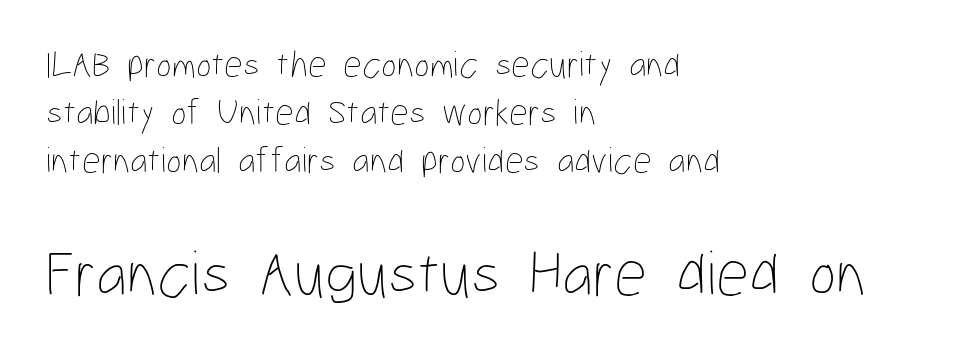
The image shows 65 px thin, condensed type, upright; set left-aligned, normal line spacing (1.3x), normal letter spacing, not underlined; the second (bottom) block is 1.76x larger; low stroke contrast and a medium x-height.
